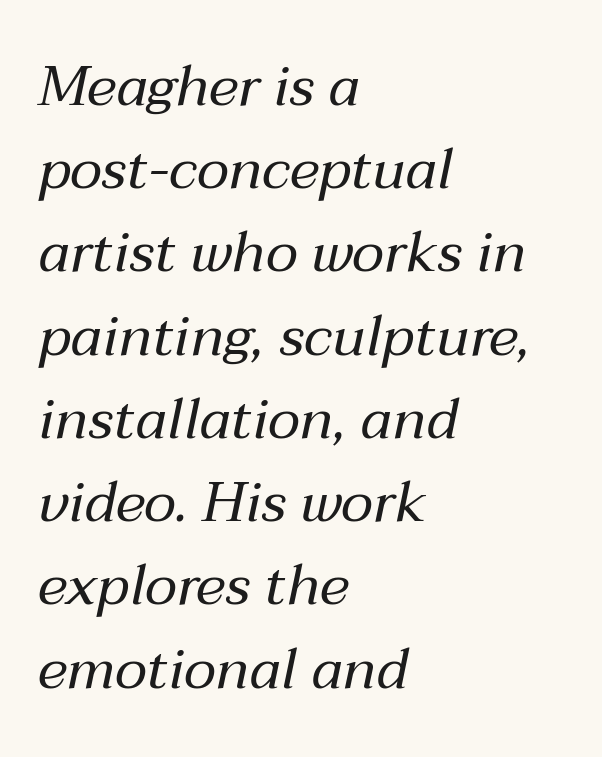
{"italic": "yes", "lean": "right", "slant_degrees": 12, "bold": "no", "weight": "regular", "width": "normal", "stroke_contrast": "medium", "x_height": "medium", "monospaced": "no", "underline": "no", "align": "left", "line_spacing": "normal", "line_spacing_ratio": 1.46, "letter_spacing": "normal", "letter_spacing_em": 0.0, "glyph_px": 57}
